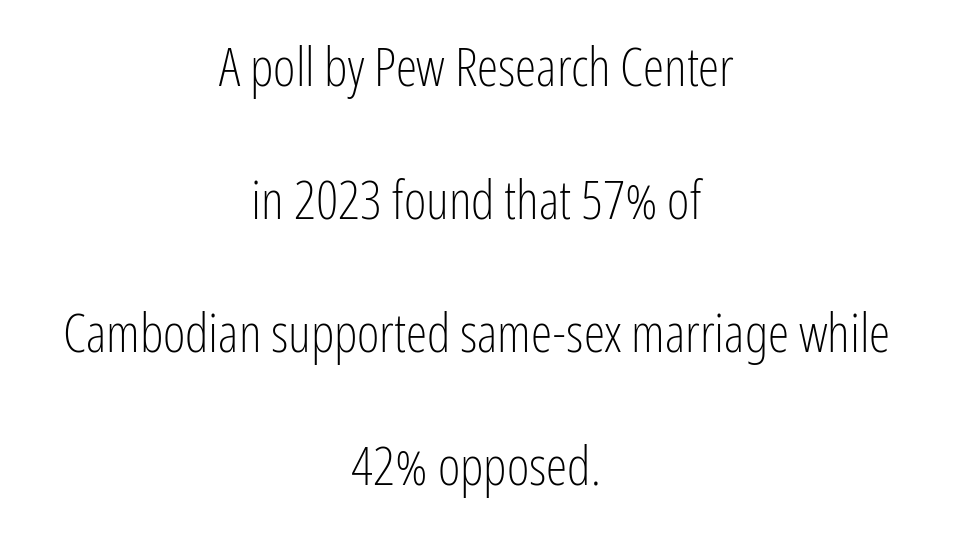
Q: Is the text bold? A: No.
Q: Is the text italic (slanted)? A: No, it is upright.
Q: Is the typeface a serif or a sans-serif typeface? A: Sans-serif.
Q: Is the text underlined? A: No.
Q: How is the paragraph aligned? A: Centered.
Q: Is the spacing between letters normal or unusually wide? A: Normal.
Q: Is the spacing between lines tight, normal or loose? A: Loose.
Q: Width (condensed, normal, or wide)? A: Condensed.
Q: Stroke contrast? A: Low.
Q: x-height? A: Medium.
Q: Monospaced? A: No.
